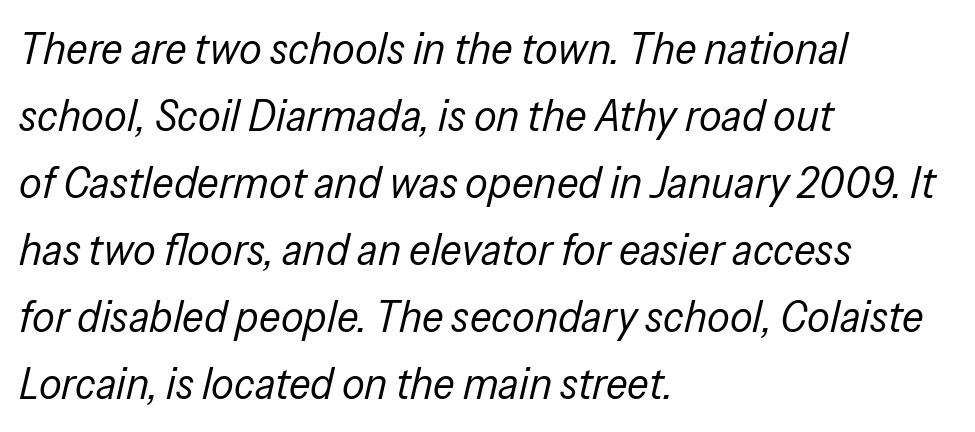
The image shows 45 px regular-weight, condensed type, italic (leaning right); set left-aligned, normal line spacing (1.49x), normal letter spacing, not underlined; low stroke contrast and a medium x-height.
